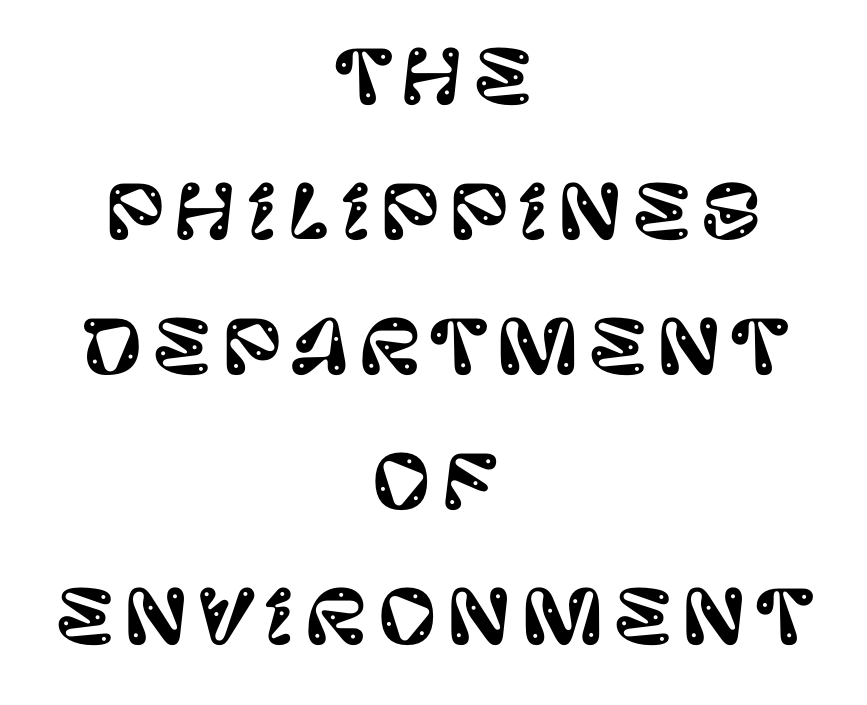
{"serif": "no", "width": "normal", "stroke_contrast": "low", "x_height": "large", "monospaced": "no", "underline": "no", "align": "center", "line_spacing_ratio": 1.85, "glyph_px": 73}
